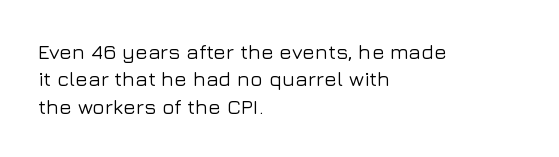
The image shows 21 px text type, upright; set left-aligned, normal line spacing (1.3x), normal letter spacing, not underlined.
